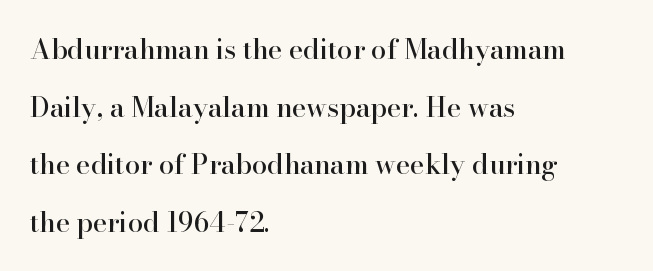
The image shows 27 px text type, upright; set left-aligned, loose line spacing (2.13x), normal letter spacing, not underlined.
